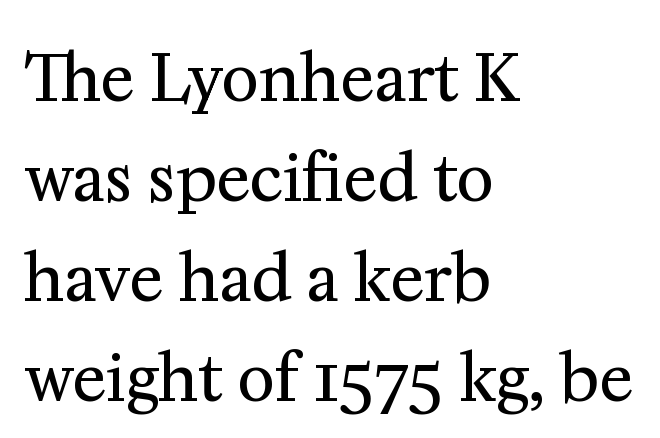
Q: Is the text bold? A: No.
Q: Is the text italic (slanted)? A: No, it is upright.
Q: Is the typeface a serif or a sans-serif typeface? A: Serif.
Q: Is the text underlined? A: No.
Q: How is the paragraph aligned? A: Left-aligned.
Q: Is the spacing between letters normal or unusually wide? A: Normal.
Q: Is the spacing between lines tight, normal or loose? A: Normal.
Q: Width (condensed, normal, or wide)? A: Normal.
Q: Stroke contrast? A: Medium.
Q: x-height? A: Medium.
Q: Monospaced? A: No.
